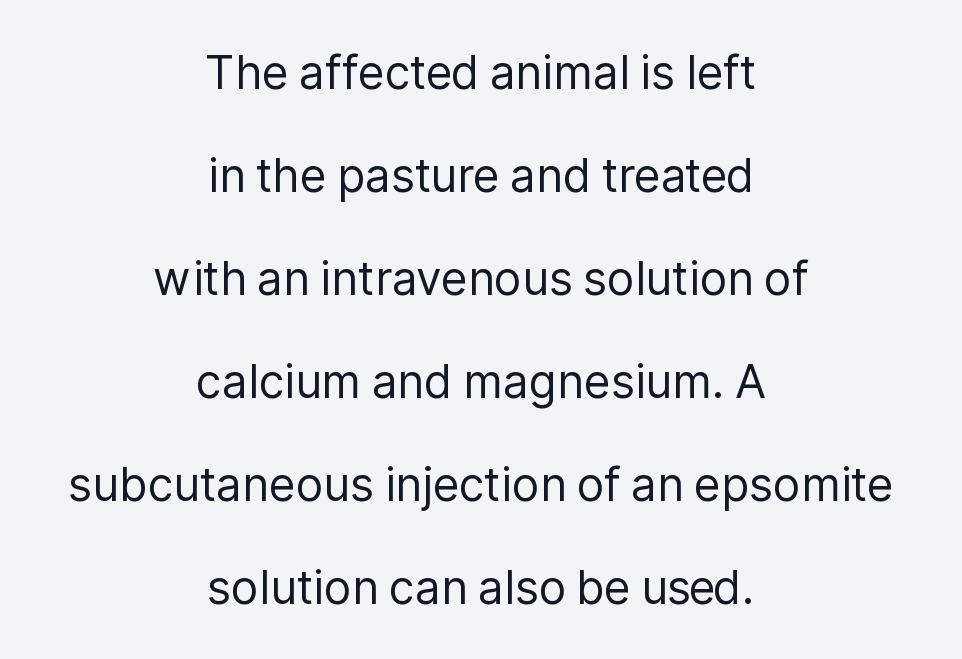
The image shows 46 px regular-weight sans-serif type, upright; set centered, loose line spacing (2.24x), normal letter spacing, not underlined; low stroke contrast and a medium x-height.
